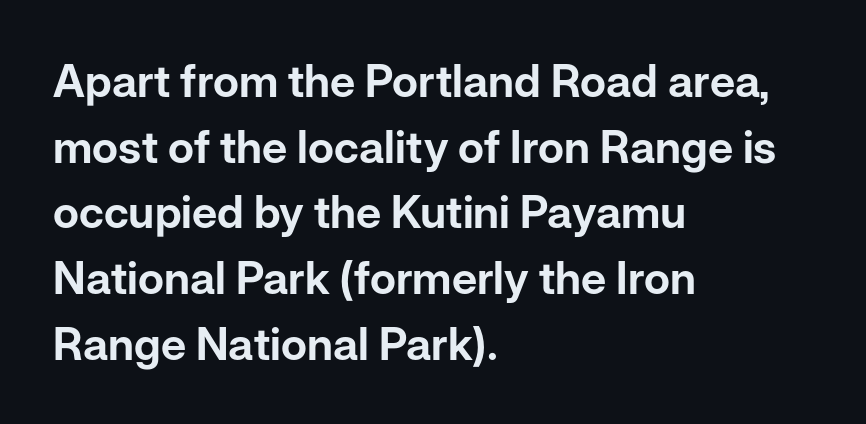
{"serif": "no", "italic": "no", "width": "normal", "stroke_contrast": "low", "x_height": "medium", "monospaced": "no", "underline": "no", "align": "left", "line_spacing": "normal", "line_spacing_ratio": 1.46, "letter_spacing": "normal", "letter_spacing_em": 0.0, "glyph_px": 45}
